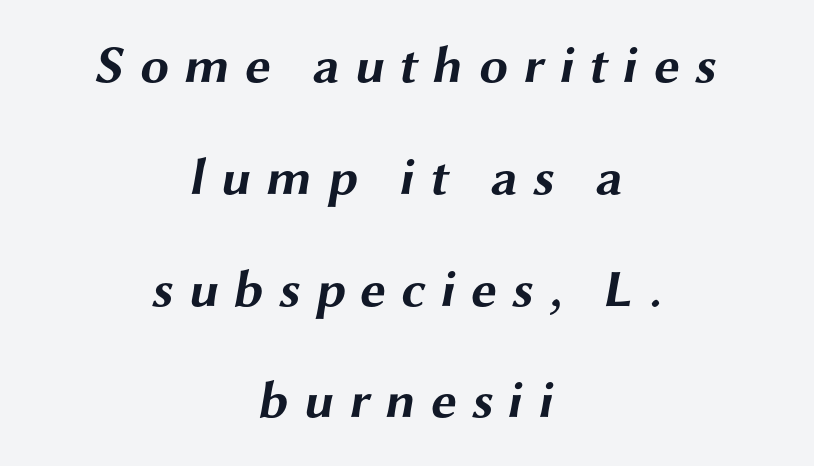
Does the type have serifs? No, each stem ends abruptly. The letters advance in unequal steps, a hallmark of proportional type. In terms of leading, this rendering errs on the spacious side. The tracking jumps out immediately: characters are airy and widely separated. If you folded the block vertically in half, each line would mirror itself in length.
